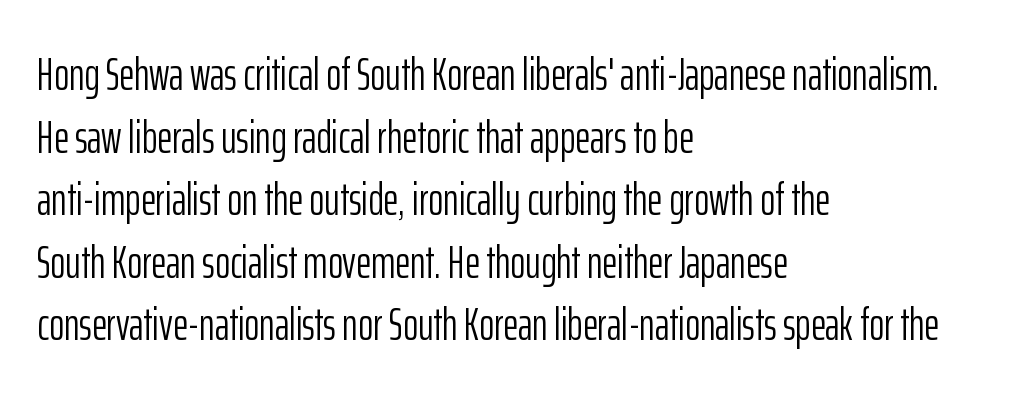
{"serif": "no", "italic": "no", "bold": "no", "weight": "light", "width": "condensed", "stroke_contrast": "low", "x_height": "medium", "monospaced": "no", "underline": "no", "align": "left", "line_spacing": "normal", "line_spacing_ratio": 1.36, "letter_spacing": "normal", "letter_spacing_em": 0.0, "glyph_px": 46}
